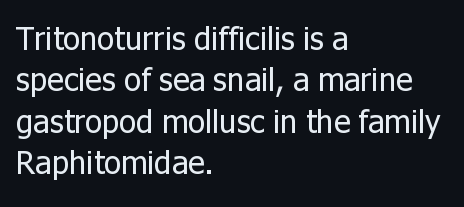
Q: Is the text bold? A: No.
Q: Is the text italic (slanted)? A: No, it is upright.
Q: Is the typeface a serif or a sans-serif typeface? A: Sans-serif.
Q: Is the text underlined? A: No.
Q: How is the paragraph aligned? A: Left-aligned.
Q: Is the spacing between letters normal or unusually wide? A: Normal.
Q: Is the spacing between lines tight, normal or loose? A: Normal.
Q: Width (condensed, normal, or wide)? A: Normal.
Q: Stroke contrast? A: Low.
Q: x-height? A: Medium.
Q: Monospaced? A: No.
